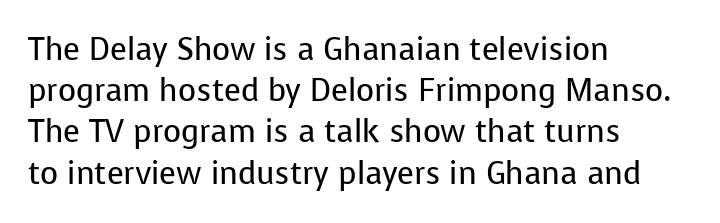
Q: Is the text bold? A: No.
Q: Is the text italic (slanted)? A: No, it is upright.
Q: Is the typeface a serif or a sans-serif typeface? A: Sans-serif.
Q: Is the text underlined? A: No.
Q: How is the paragraph aligned? A: Left-aligned.
Q: Is the spacing between letters normal or unusually wide? A: Normal.
Q: Is the spacing between lines tight, normal or loose? A: Normal.
Q: Width (condensed, normal, or wide)? A: Normal.
Q: Stroke contrast? A: Low.
Q: x-height? A: Medium.
Q: Monospaced? A: No.
